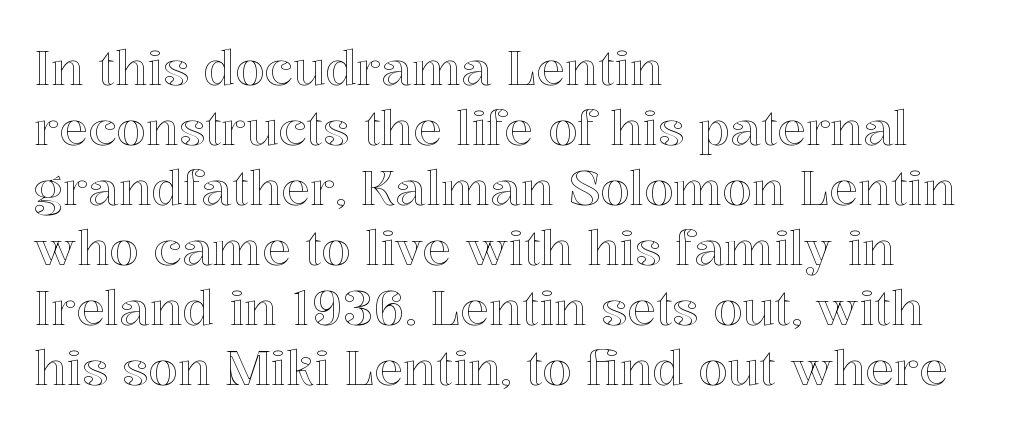
{"italic": "no", "width": "normal", "x_height": "medium", "monospaced": "no", "underline": "no", "align": "left", "line_spacing": "normal", "line_spacing_ratio": 1.25, "letter_spacing": "normal", "letter_spacing_em": 0.0, "glyph_px": 48}
